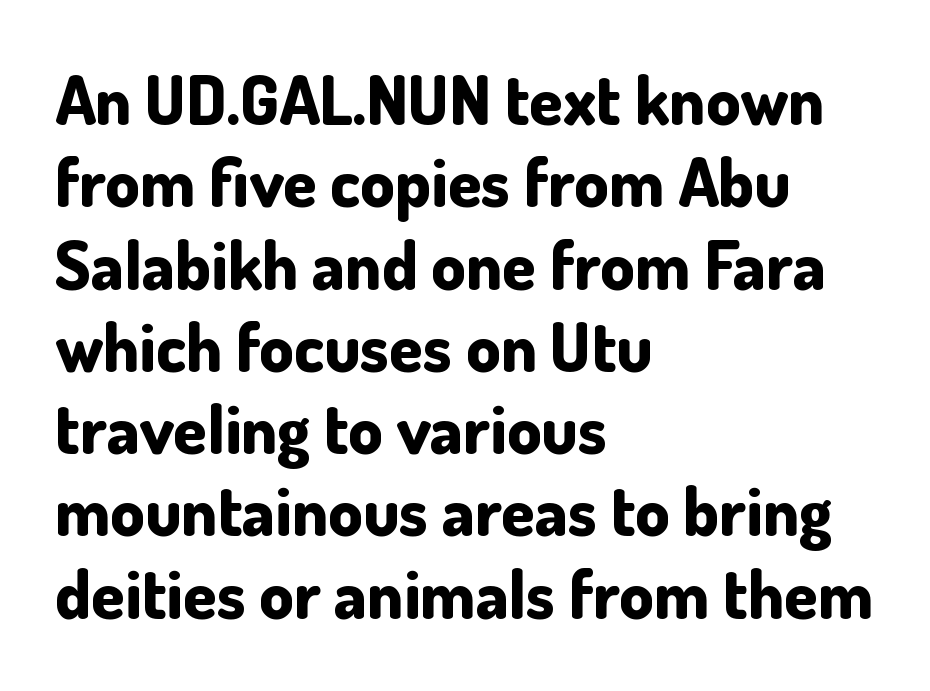
The face used here is proportionally spaced, like ordinary book or web type. No extra tracking has been applied to these lines. Stroke thickness is high; the sample reads as a true bold. The lettering holds an erect, upright posture throughout. The area under the type is left untouched.
